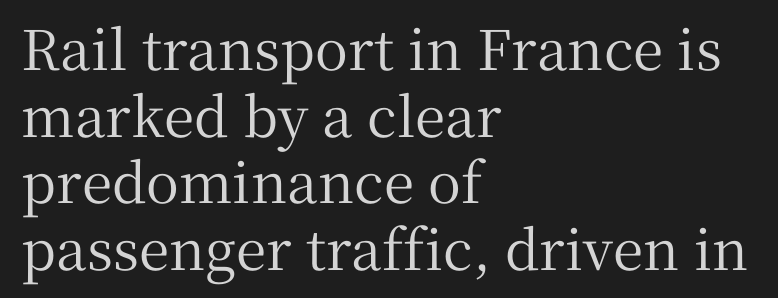
{"serif": "yes", "italic": "no", "width": "normal", "stroke_contrast": "medium", "x_height": "medium", "monospaced": "no", "underline": "no", "align": "left", "line_spacing_ratio": 1.21, "letter_spacing": "normal", "letter_spacing_em": 0.0, "glyph_px": 55}
